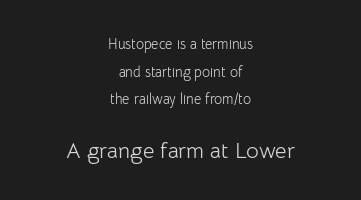
Short note: letters normally spaced. Is the lower block the larger one? Yes — the lower block carries the bigger type. Interline gaps are noticeably wide in this sample. The area under the type is left untouched. Notice how the stems are strictly vertical — no italics here.
